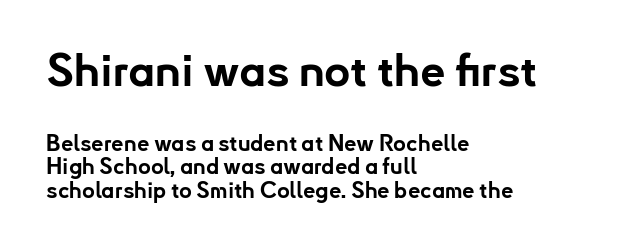
{"serif": "no", "italic": "no", "bold": "yes", "weight": "bold", "width": "normal", "stroke_contrast": "low", "x_height": "small", "monospaced": "no", "underline": "no", "align": "left", "line_spacing": "tight", "line_spacing_ratio": 1.08, "letter_spacing": "normal", "letter_spacing_em": 0.0, "larger_block": "first", "size_ratio": 2.05, "glyph_px": 45}
